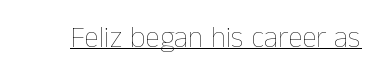
{"italic": "no", "bold": "no", "weight": "thin", "width": "normal", "stroke_contrast": "low", "x_height": "medium", "monospaced": "no", "underline": "yes", "letter_spacing": "normal", "letter_spacing_em": 0.0, "glyph_px": 30}
